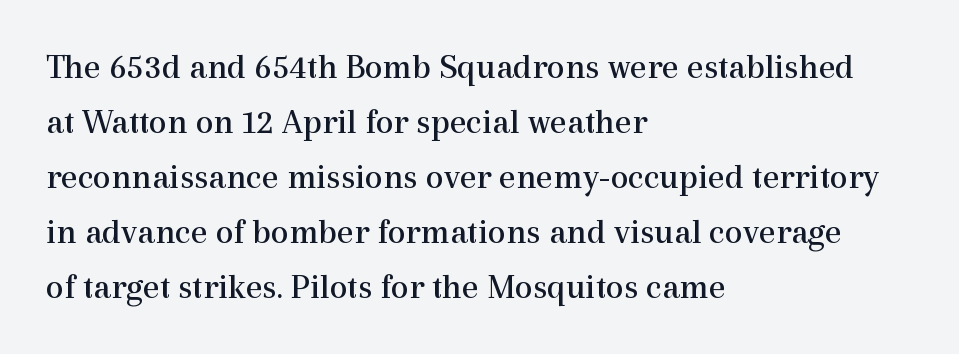
The image shows 36 px regular-weight serif type, upright; set left-aligned, normal line spacing (1.53x), normal letter spacing, not underlined; a medium x-height.
